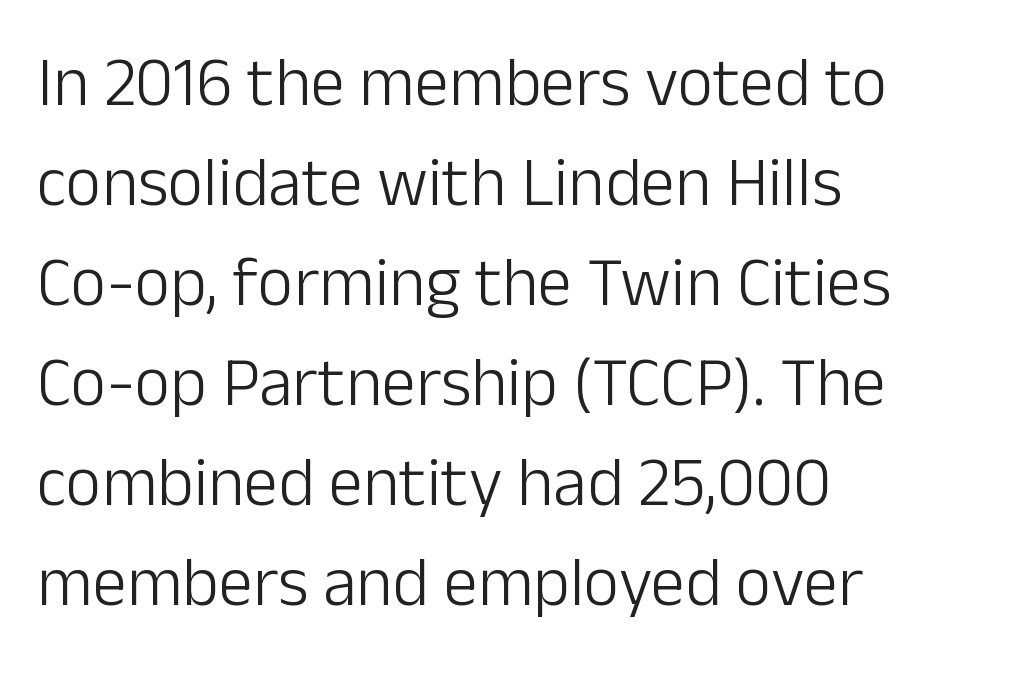
{"serif": "no", "italic": "no", "bold": "no", "weight": "light", "width": "normal", "stroke_contrast": "low", "x_height": "medium", "monospaced": "no", "underline": "no", "align": "left", "line_spacing": "normal", "line_spacing_ratio": 1.45, "letter_spacing": "normal", "letter_spacing_em": 0.0, "glyph_px": 69}
